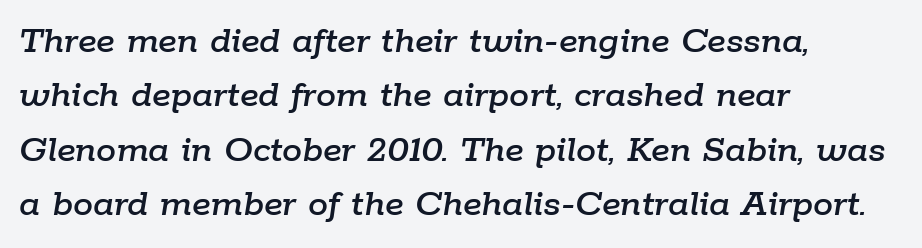
{"italic": "yes", "lean": "right", "slant_degrees": 9, "width": "normal", "stroke_contrast": "low", "x_height": "medium", "monospaced": "no", "underline": "no", "align": "left", "line_spacing": "normal", "line_spacing_ratio": 1.36, "letter_spacing": "normal", "letter_spacing_em": 0.0, "glyph_px": 40}
